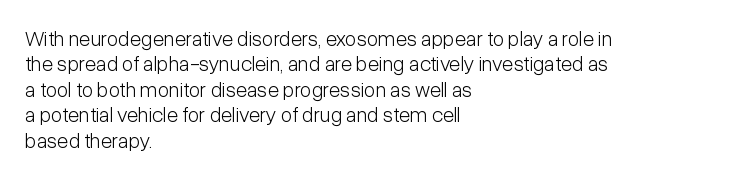
The image shows 21 px text type, upright; set left-aligned, line spacing 1.21x, normal letter spacing, not underlined.
